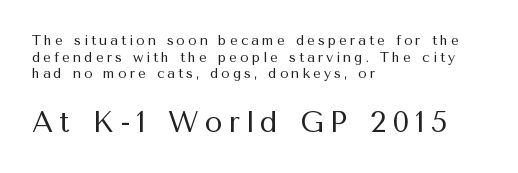
The image shows 29 px regular-weight sans-serif type, upright; set left-aligned, line spacing 1.19x, unusually wide letter spacing (+0.21 em), not underlined; the second (bottom) block is 2.07x larger; medium stroke contrast and a medium x-height.
